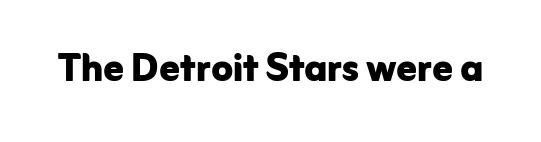
The image shows 50 px bold sans-serif type, upright; set normal letter spacing, not underlined; low stroke contrast and a medium x-height.
